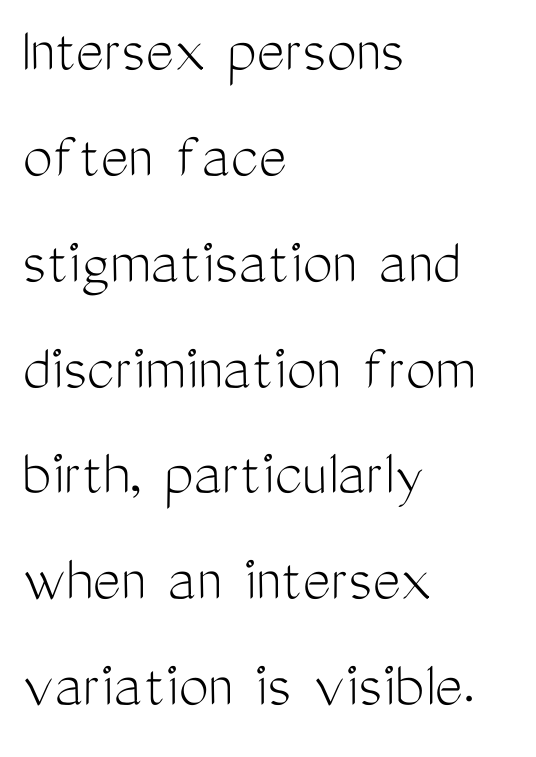
Q: Is the text bold? A: No.
Q: Is the text italic (slanted)? A: No, it is upright.
Q: Is the typeface a serif or a sans-serif typeface? A: Sans-serif.
Q: Is the text underlined? A: No.
Q: How is the paragraph aligned? A: Left-aligned.
Q: Is the spacing between letters normal or unusually wide? A: Normal.
Q: Is the spacing between lines tight, normal or loose? A: Normal.
Q: Width (condensed, normal, or wide)? A: Condensed.
Q: Stroke contrast? A: Medium.
Q: x-height? A: Medium.
Q: Monospaced? A: No.
